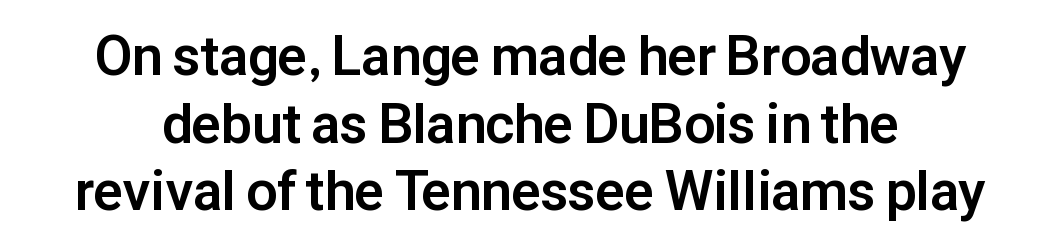
Each letter's strokes conclude bluntly, with no projecting serifs. Descenders are the only things crossing below the line. Varying glyph widths throughout — classic text-font behaviour. Heft: maximum for text — a bold. If you drew a line through each stem, it would be perfectly vertical.
